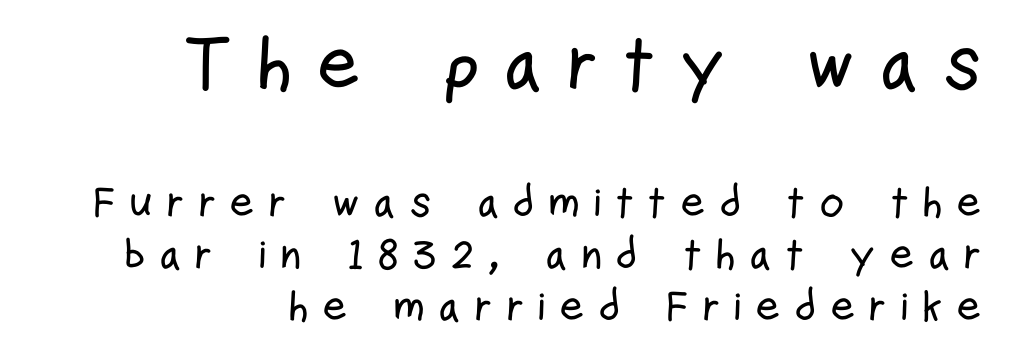
The image shows 76 px condensed sans-serif type, upright; set right-aligned, line spacing 1.22x, unusually wide letter spacing (+0.3 em), not underlined; the first (top) block is 1.77x larger; low stroke contrast and a medium x-height.
